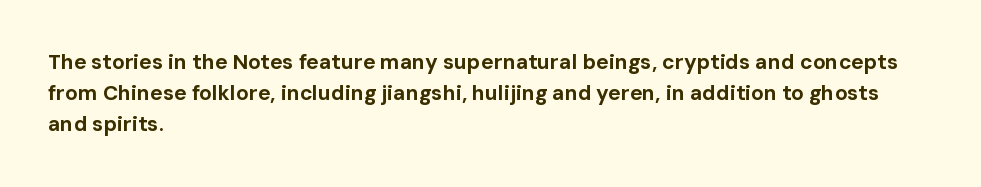
Q: Is the text bold? A: Yes.
Q: Is the text italic (slanted)? A: No, it is upright.
Q: Is the text underlined? A: No.
Q: How is the paragraph aligned? A: Left-aligned.
Q: Is the spacing between letters normal or unusually wide? A: Normal.
Q: Is the spacing between lines tight, normal or loose? A: Normal.
